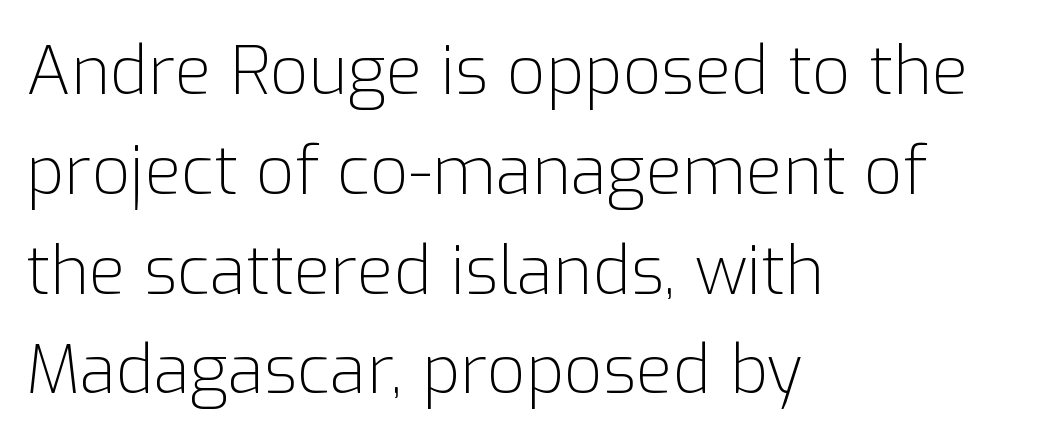
{"serif": "no", "italic": "no", "bold": "no", "weight": "light", "width": "normal", "stroke_contrast": "low", "x_height": "medium", "monospaced": "no", "underline": "no", "align": "left", "line_spacing": "normal", "line_spacing_ratio": 1.49, "letter_spacing": "normal", "letter_spacing_em": 0.0, "glyph_px": 67}
